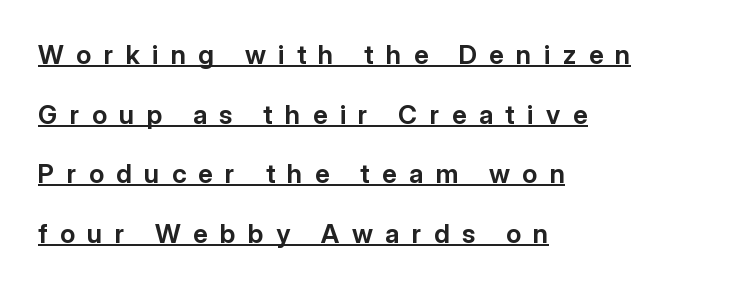
The image shows 26 px bold type, upright; set left-aligned, loose line spacing (2.29x), unusually wide letter spacing (+0.48 em), underlined.
